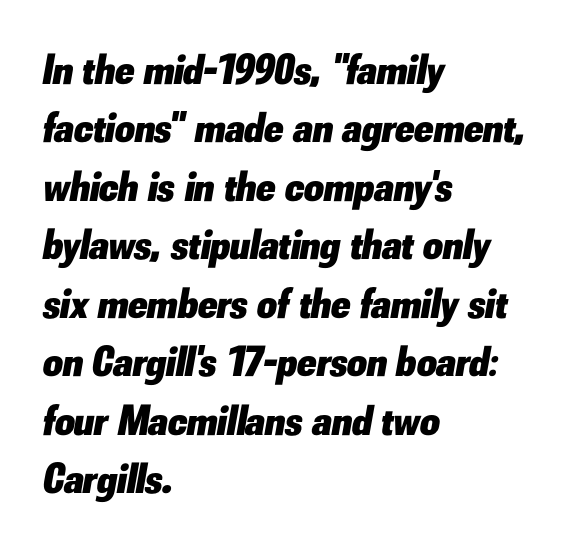
The image shows 43 px heavy type, italic (leaning right); set left-aligned, normal line spacing (1.36x), normal letter spacing, not underlined; low stroke contrast and a small x-height.
